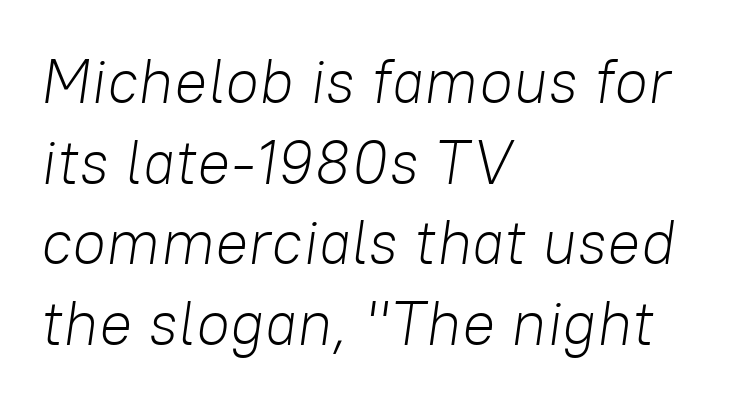
The passage shown is not bold in any degree. The rendering applies a slant to the glyphs. Descender tails drop into unmarked territory. Which margin do the lines hug? The left one — the right edge is uneven.
